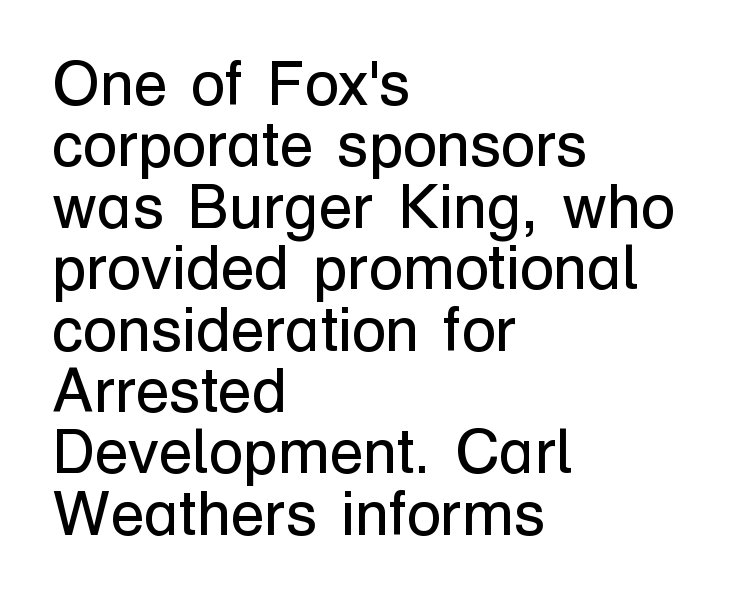
{"serif": "no", "italic": "no", "bold": "no", "weight": "regular", "width": "normal", "stroke_contrast": "low", "x_height": "medium", "monospaced": "no", "underline": "no", "align": "left", "line_spacing": "tight", "line_spacing_ratio": 0.99, "letter_spacing": "normal", "letter_spacing_em": 0.0, "glyph_px": 62}
